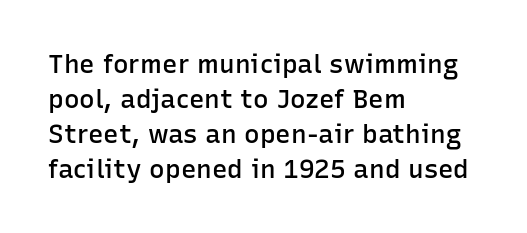
The image shows 26 px text type, upright; set left-aligned, normal line spacing (1.34x), normal letter spacing, not underlined.
